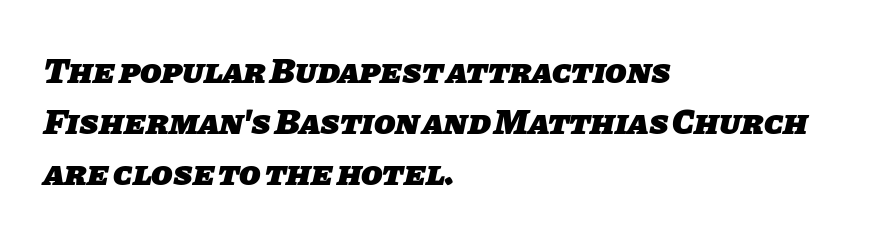
The image shows 35 px heavy type; set left-aligned, normal line spacing (1.46x), normal letter spacing, not underlined; low stroke contrast and a large x-height.
